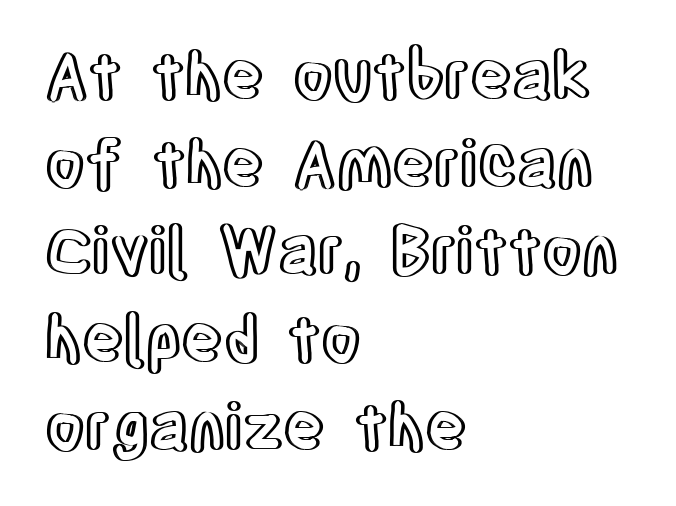
The image shows 64 px condensed type, upright; set left-aligned, normal line spacing (1.37x), normal letter spacing, not underlined; a large x-height.
